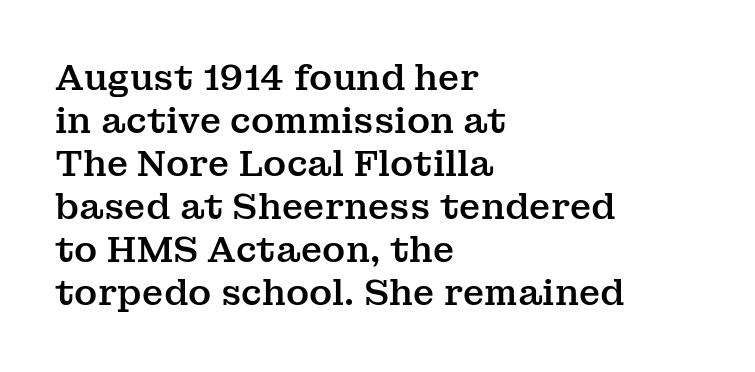
Does the copy run flush right? No — it runs flush left. Font category for this specimen: serif. What stands out about the letter spacing? Nothing — it is the standard amount. The rendering uses natural spacing where letterforms have individual widths.
